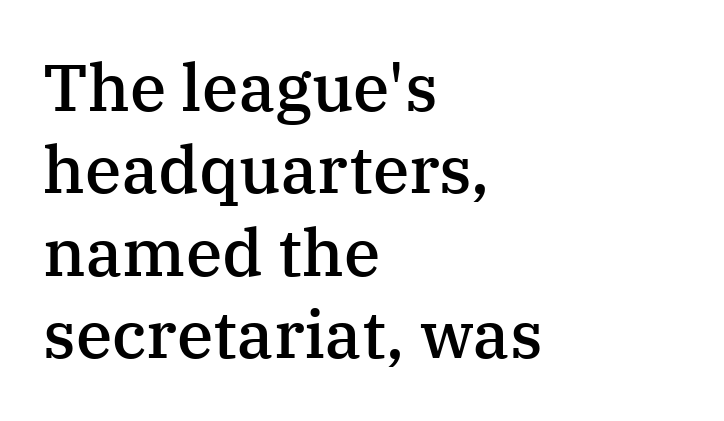
Q: Is the text bold? A: Semi-bold.
Q: Is the text italic (slanted)? A: No, it is upright.
Q: Is the typeface a serif or a sans-serif typeface? A: Serif.
Q: Is the text underlined? A: No.
Q: How is the paragraph aligned? A: Left-aligned.
Q: Is the spacing between letters normal or unusually wide? A: Normal.
Q: Is the spacing between lines tight, normal or loose? A: Normal.
Q: Width (condensed, normal, or wide)? A: Normal.
Q: Stroke contrast? A: Medium.
Q: x-height? A: Medium.
Q: Monospaced? A: No.
